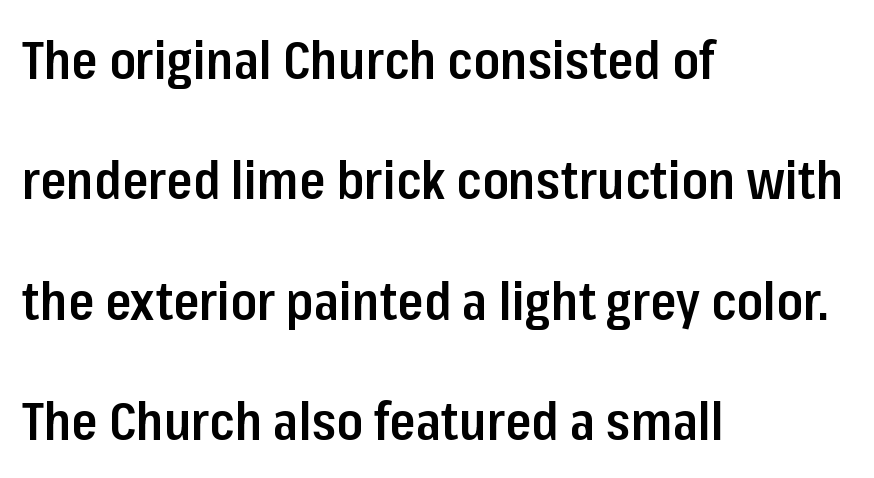
Descenders are the only things crossing below the line. This sample uses an upright cut, with every glyph sitting square on the baseline. The rendering uses a large line-height, opening up the rows. If you drew a ruler down the left edge, every line would touch it. This sample uses plain, unmodified letter spacing.
